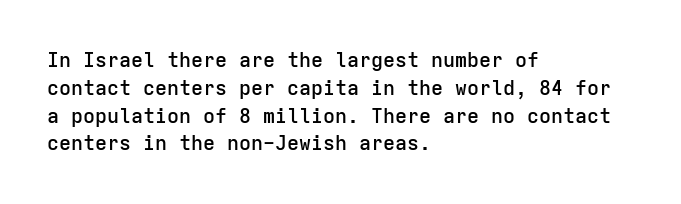
The image shows 20 px text type, upright; set left-aligned, normal line spacing (1.39x), normal letter spacing, not underlined.
